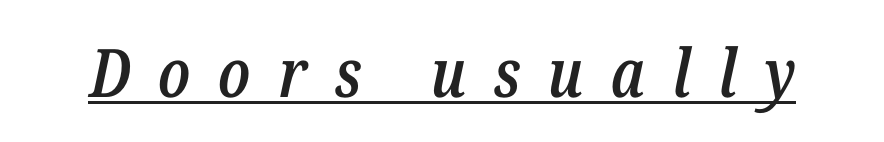
Q: Is the text bold? A: Semi-bold.
Q: Is the text italic (slanted)? A: Yes, it leans right by about 12 degrees.
Q: Is the text underlined? A: Yes.
Q: Is the spacing between letters normal or unusually wide? A: Unusually wide.
Q: Width (condensed, normal, or wide)? A: Condensed.
Q: Stroke contrast? A: Low.
Q: x-height? A: Medium.
Q: Monospaced? A: No.
